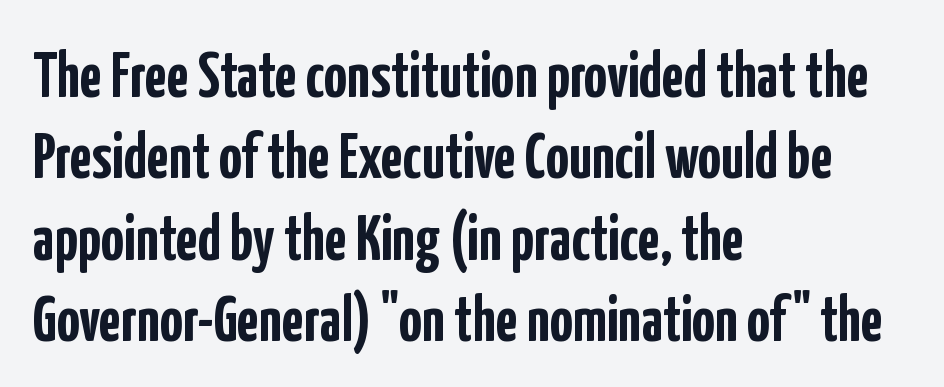
{"serif": "no", "italic": "no", "bold": "yes", "weight": "semibold", "width": "condensed", "stroke_contrast": "low", "x_height": "medium", "monospaced": "no", "underline": "no", "align": "left", "line_spacing": "normal", "line_spacing_ratio": 1.27, "letter_spacing": "normal", "letter_spacing_em": 0.0, "glyph_px": 64}
